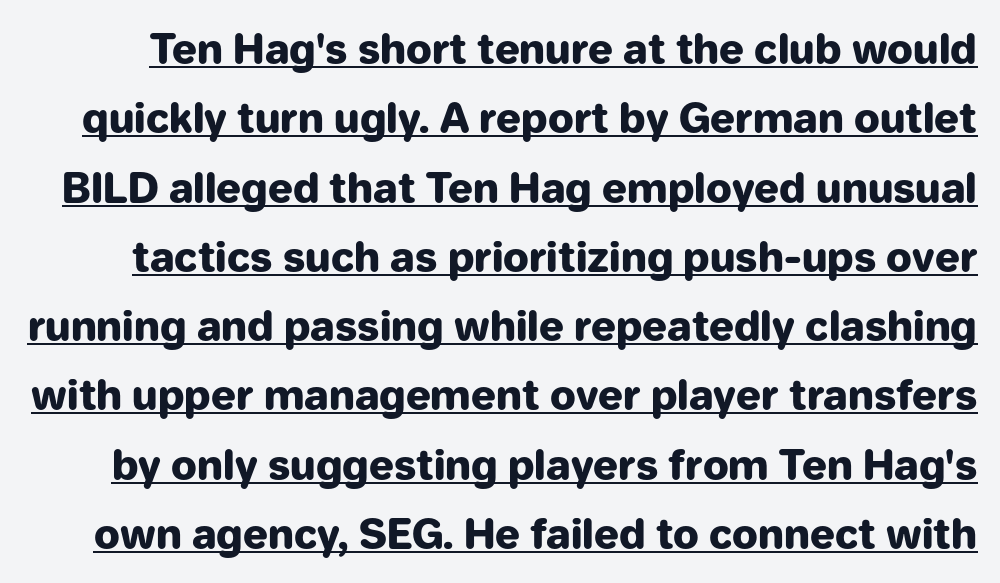
The image shows 41 px heavy sans-serif type, upright; set normal line spacing (1.69x), normal letter spacing, underlined; low stroke contrast and a medium x-height.
